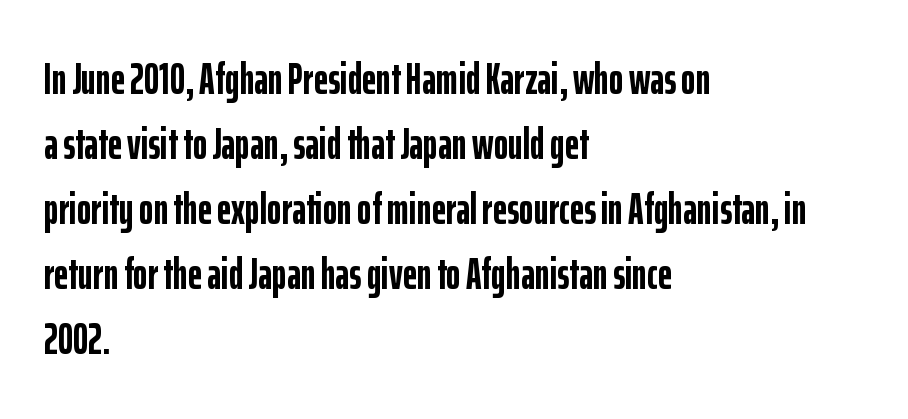
The image shows 44 px semibold, condensed sans-serif type, upright; set left-aligned, normal line spacing (1.48x), normal letter spacing, not underlined; low stroke contrast and a medium x-height.
